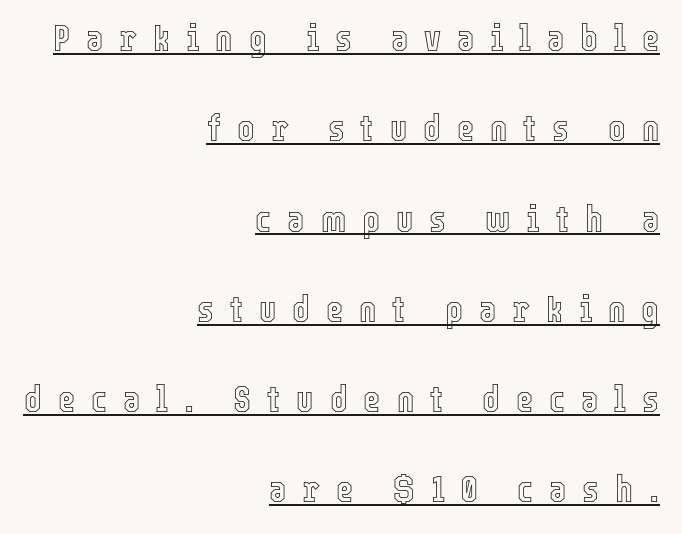
{"italic": "no", "width": "condensed", "x_height": "medium", "monospaced": "no", "underline": "yes", "align": "right", "line_spacing": "loose", "line_spacing_ratio": 2.44, "letter_spacing": "wide", "letter_spacing_em": 0.43, "glyph_px": 37}
